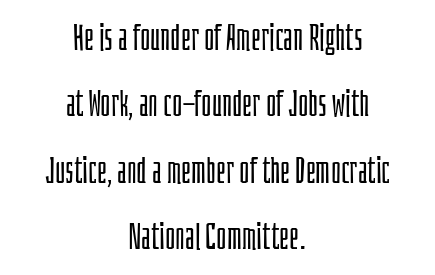
The image shows 35 px light, condensed sans-serif type, upright; set centered, loose line spacing (1.9x), normal letter spacing, not underlined; low stroke contrast and a large x-height.
